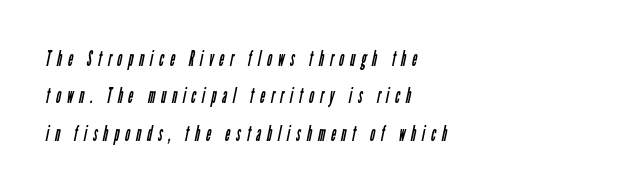
The image shows 21 px text type; set left-aligned, line spacing 1.78x, unusually wide letter spacing (+0.29 em), not underlined.
